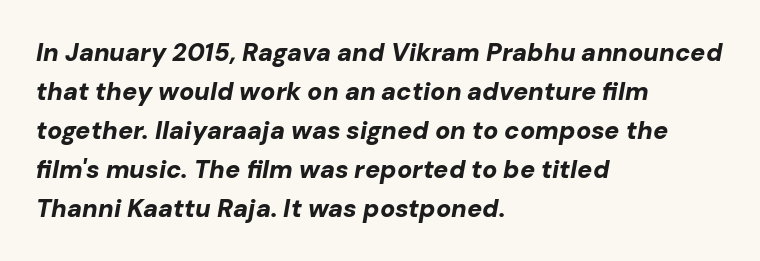
Notice how descenders clear the ascenders below comfortably — that's standard leading. If you drew a line through each stem, it would be angled. Each glyph is drawn with heavy, bold strokes. Casual observation: everything's shoved over to the left.
